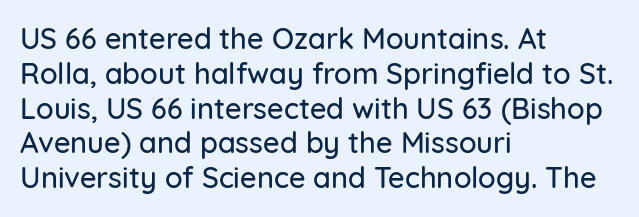
The image shows 29 px sans-serif type, upright; set left-aligned, line spacing 1.2x, normal letter spacing, not underlined; low stroke contrast and a medium x-height.
